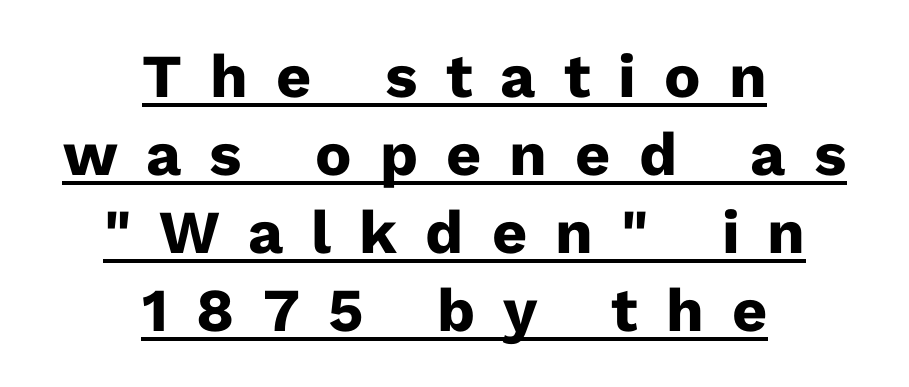
If you drew a line through each stem, it would be perfectly vertical. The rows are spaced the way most documents space them. A typesetter would call this heavily tracked-out type. Students, this is bold: see how much ink each stroke carries.
